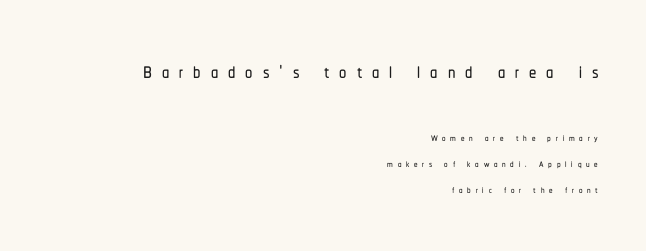
Q: Is the text italic (slanted)? A: No, it is upright.
Q: Is the typeface a serif or a sans-serif typeface? A: Sans-serif.
Q: Is the text underlined? A: No.
Q: How is the paragraph aligned? A: Right-aligned.
Q: Is the spacing between letters normal or unusually wide? A: Unusually wide.
Q: Which block of text is set in a larger size, the first (top) or the second (bottom)? A: The first (top) one.
Q: Width (condensed, normal, or wide)? A: Condensed.
Q: Stroke contrast? A: Low.
Q: x-height? A: Medium.
Q: Monospaced? A: No.
